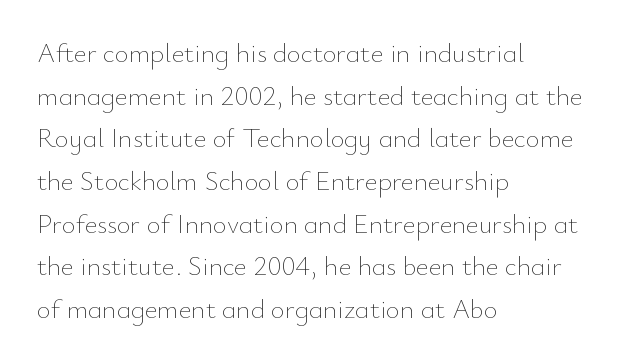
The image shows 27 px text type, upright; set left-aligned, normal line spacing (1.58x), normal letter spacing, not underlined.
